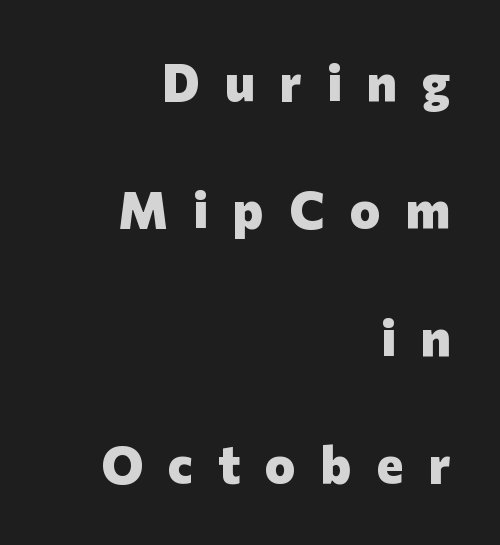
Quick note: not italic, upright. Line ends are locked; line starts wander. The characters display no serif detailing; their extremities are plain. The area under the type is left untouched.
